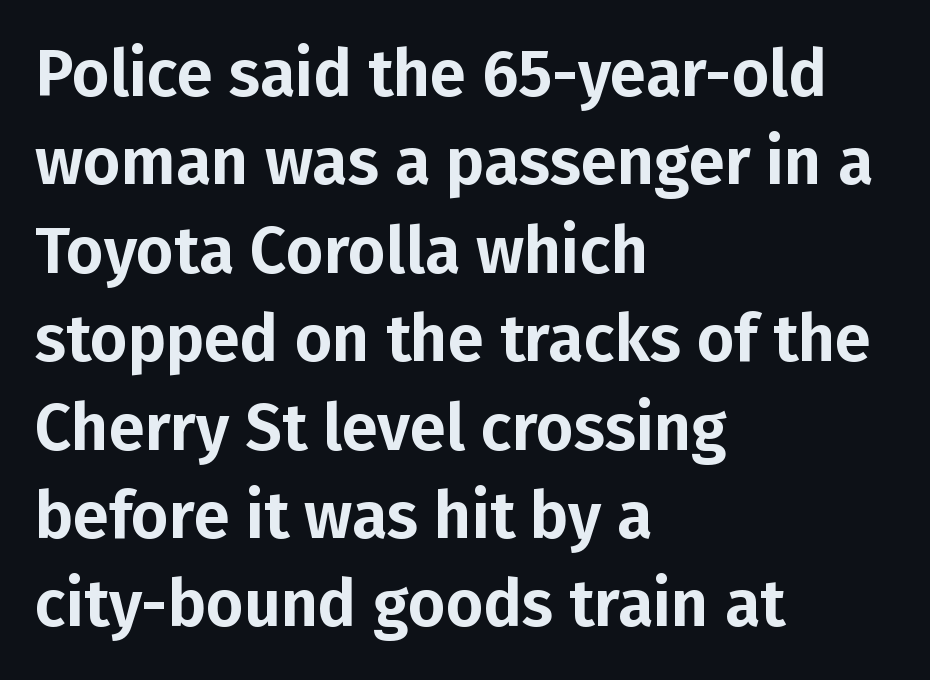
Inter-character spacing is left at the font's built-in metrics. The lines in this sample share a left origin and differ only in where they stop. A roman cut, with each character standing at attention. The rendering shows plain stroke endings on the letterforms — a sans-serif design. Type without underlining.
